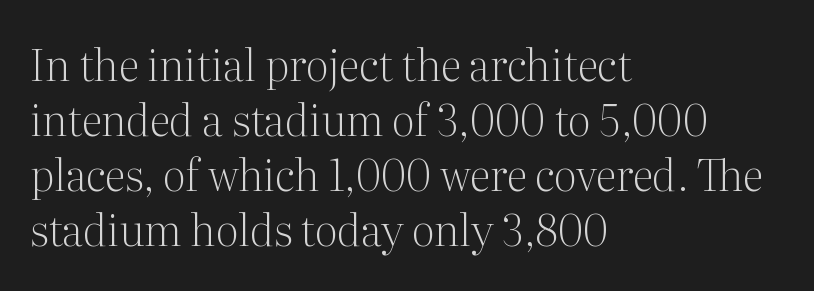
Vertically, the passage feels balanced, rows spaced as you'd expect. Caption: standard tracking, unaltered. The face looks like a standard text weight, possibly lighter. Classification — serif.
